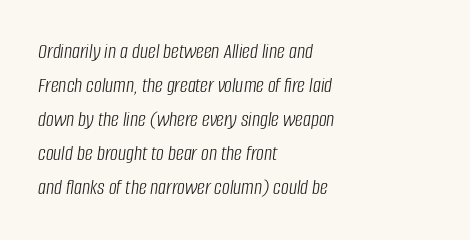
Q: Is the text bold? A: No.
Q: Is the text italic (slanted)? A: Yes, it leans right by about 8 degrees.
Q: Is the text underlined? A: No.
Q: How is the paragraph aligned? A: Left-aligned.
Q: Is the spacing between letters normal or unusually wide? A: Normal.
Q: Is the spacing between lines tight, normal or loose? A: Normal.
